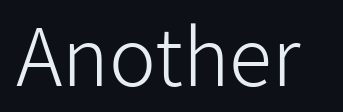
{"serif": "no", "italic": "no", "bold": "no", "weight": "light", "width": "normal", "stroke_contrast": "low", "x_height": "medium", "monospaced": "no", "underline": "no", "letter_spacing": "normal", "letter_spacing_em": 0.0, "glyph_px": 79}
